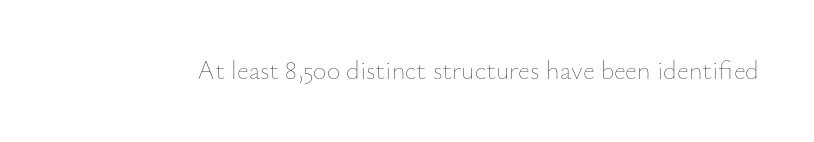
{"italic": "no", "bold": "no", "underline": "no", "letter_spacing": "normal", "letter_spacing_em": 0.0, "glyph_px": 26}
